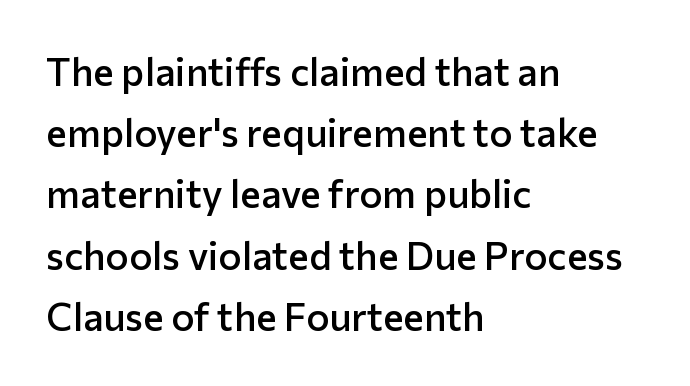
Are there feet on the stems? There aren't — it's a sans. Its strokes are somewhat broadened, the hallmark of semibold type. Regarding leading, the lines here are spaced in the standard way. The tracking reads as untouched default to a designer's eye. The typesetter chose a ragged-right arrangement here.
